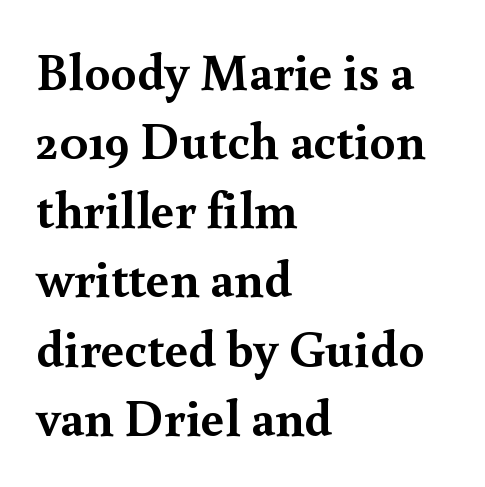
The image shows 52 px semibold serif type, upright; set left-aligned, normal line spacing (1.33x), normal letter spacing, not underlined; a small x-height.
